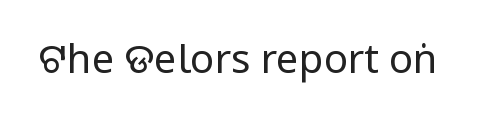
{"serif": "no", "italic": "no", "bold": "no", "weight": "regular", "width": "condensed", "stroke_contrast": "low", "x_height": "large", "monospaced": "no", "underline": "no", "letter_spacing": "normal", "letter_spacing_em": 0.0, "glyph_px": 40}
